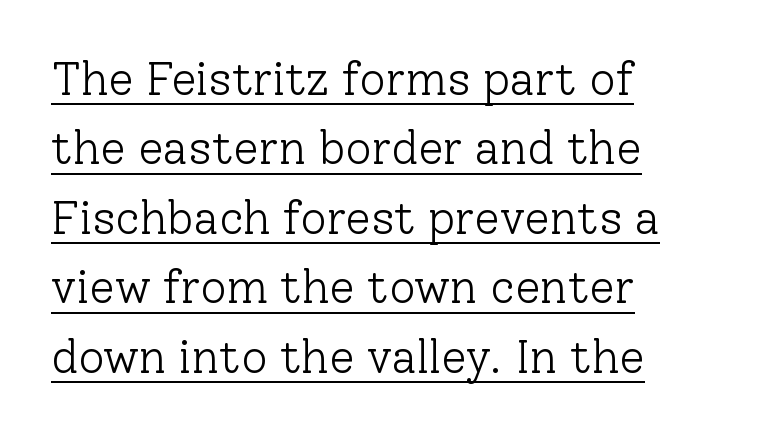
{"serif": "yes", "italic": "no", "bold": "no", "weight": "light", "width": "normal", "stroke_contrast": "low", "x_height": "medium", "monospaced": "no", "underline": "yes", "align": "left", "line_spacing": "normal", "line_spacing_ratio": 1.51, "letter_spacing": "normal", "letter_spacing_em": 0.0, "glyph_px": 46}
